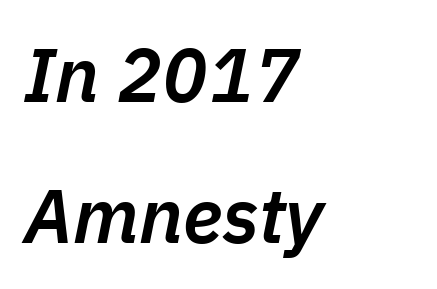
You could not count columns in this text — the font is proportionally spaced. Nothing unusual about the tracking: characters are spaced as the font intends. A somewhat darkened texture: the type is semibold rather than bold. Italic: yes, the glyphs are oblique. Every row of glyphs begins at an identical x-position on the left. The space beneath each line is pristine and unruled.
